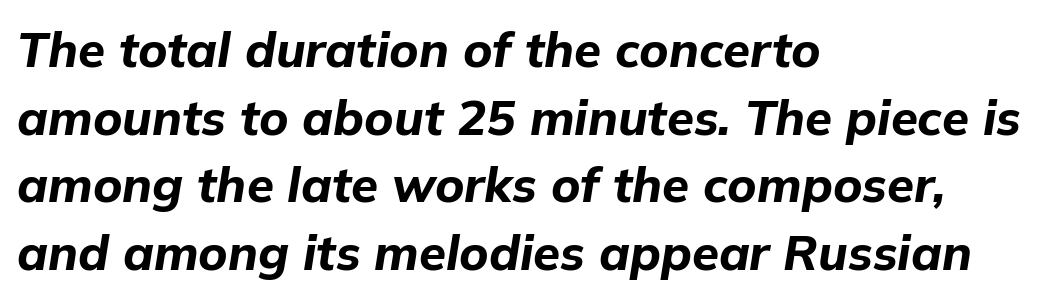
The image shows 49 px bold type, italic (leaning right); set left-aligned, normal line spacing (1.38x), normal letter spacing, not underlined; low stroke contrast and a medium x-height.
